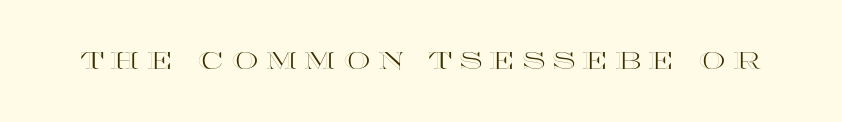
The image shows 24 px text type, upright; set unusually wide letter spacing (+0.31 em), not underlined.
